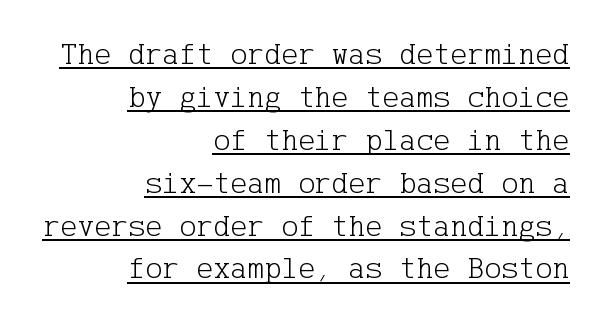
The specimen includes a rule beneath the text block's lines. Each letter's strokes conclude with small projecting serifs. Reading down the column, the eye jumps a familiar distance to each next line. Is this a heavy cut? Hardly; it is regular or lighter. All the whitespace from short lines collects on the left.
